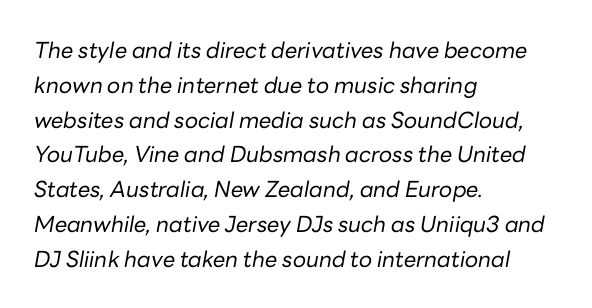
{"italic": "yes", "lean": "right", "slant_degrees": 10, "bold": "no", "underline": "no", "align": "left", "line_spacing": "normal", "line_spacing_ratio": 1.58, "letter_spacing": "normal", "letter_spacing_em": 0.0, "glyph_px": 22}
